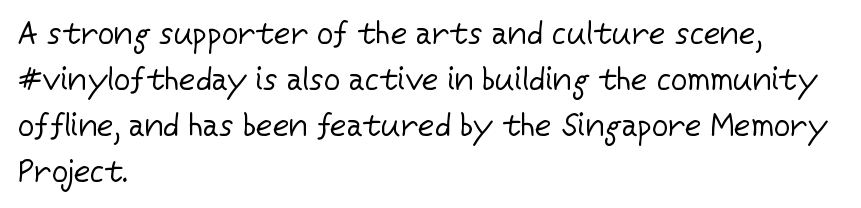
The font family rendered here belongs to the sans-serif group. Note the varied advance widths — an 'i' is clearly narrower than an 'm'. Bare-footed words on every line. The horizontal fit of the characters is conventional and even.
